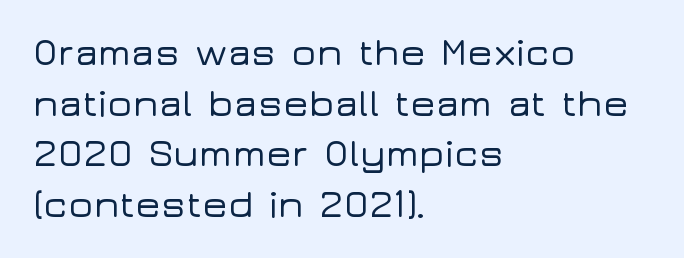
The image shows 38 px wide sans-serif type, upright; set left-aligned, normal line spacing (1.33x), normal letter spacing, not underlined; low stroke contrast and a medium x-height.
